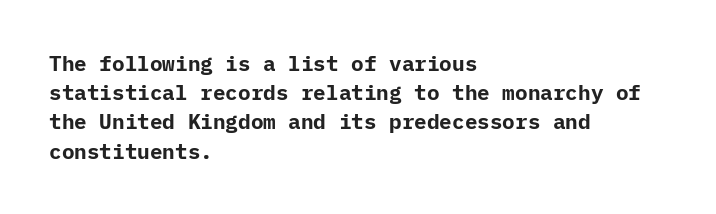
Q: Is the text bold? A: Yes.
Q: Is the text italic (slanted)? A: No, it is upright.
Q: Is the text underlined? A: No.
Q: How is the paragraph aligned? A: Left-aligned.
Q: Is the spacing between letters normal or unusually wide? A: Normal.
Q: Is the spacing between lines tight, normal or loose? A: Normal.
